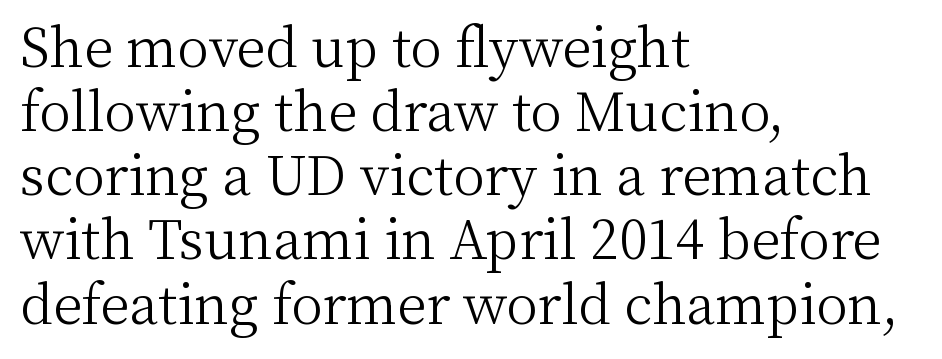
Q: Is the text bold? A: No.
Q: Is the text italic (slanted)? A: No, it is upright.
Q: Is the typeface a serif or a sans-serif typeface? A: Serif.
Q: Is the text underlined? A: No.
Q: How is the paragraph aligned? A: Left-aligned.
Q: Is the spacing between letters normal or unusually wide? A: Normal.
Q: Width (condensed, normal, or wide)? A: Normal.
Q: Stroke contrast? A: Medium.
Q: x-height? A: Medium.
Q: Monospaced? A: No.
